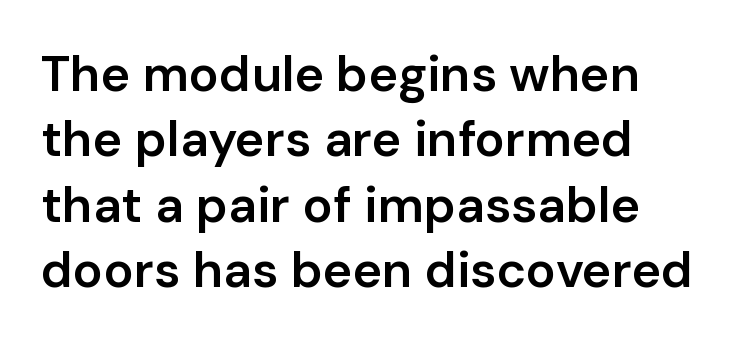
The line-height multiplier appears to be the usual default. The lettering stays uniformly vertical, giving the passage a roman look. Nope, no serifs anywhere on these letters. Horizontally, the lines are justified to the leading edge only. Unmarked baselines from the first word to the last.
